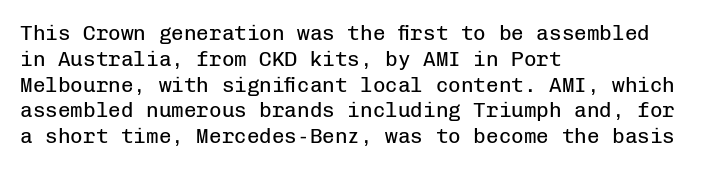
{"italic": "no", "bold": "no", "underline": "no", "align": "left", "line_spacing_ratio": 1.23, "letter_spacing": "normal", "letter_spacing_em": 0.0, "glyph_px": 21}
